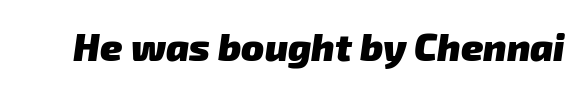
The characters look thick and weighty, a clear bold. Type style note: lacks serifs. Characters follow at the spacing the type designer built in. Bare-footed words on every line. The passage shown is typed in a proportional face where columns would drift.
